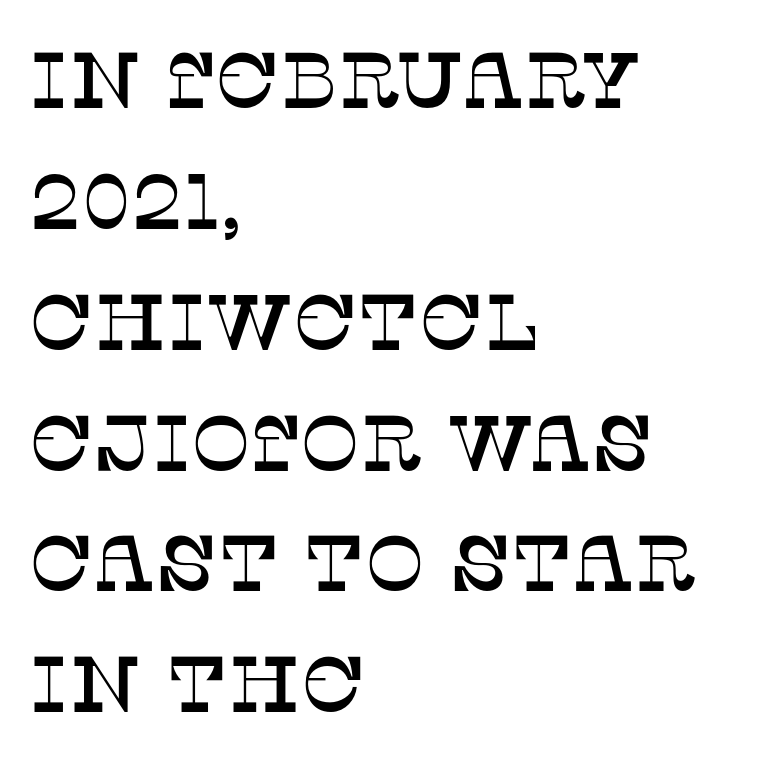
Q: Is the text italic (slanted)? A: No, it is upright.
Q: Is the typeface a serif or a sans-serif typeface? A: Serif.
Q: Is the text underlined? A: No.
Q: How is the paragraph aligned? A: Left-aligned.
Q: Is the spacing between letters normal or unusually wide? A: Normal.
Q: Is the spacing between lines tight, normal or loose? A: Normal.
Q: Width (condensed, normal, or wide)? A: Normal.
Q: Stroke contrast? A: Low.
Q: x-height? A: Large.
Q: Monospaced? A: No.
